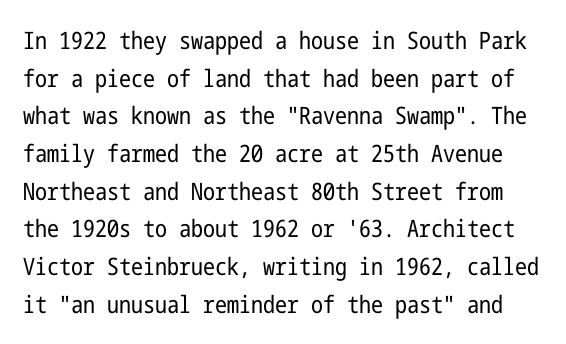
Q: Is the text bold? A: No.
Q: Is the text italic (slanted)? A: No, it is upright.
Q: Is the text underlined? A: No.
Q: Is the spacing between letters normal or unusually wide? A: Normal.
Q: Is the spacing between lines tight, normal or loose? A: Normal.
